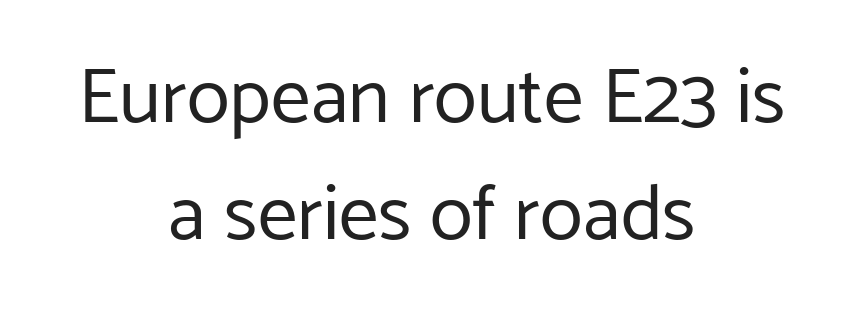
Q: Is the text bold? A: No.
Q: Is the text italic (slanted)? A: No, it is upright.
Q: Is the typeface a serif or a sans-serif typeface? A: Sans-serif.
Q: Is the text underlined? A: No.
Q: How is the paragraph aligned? A: Centered.
Q: Is the spacing between letters normal or unusually wide? A: Normal.
Q: Is the spacing between lines tight, normal or loose? A: Normal.
Q: Width (condensed, normal, or wide)? A: Normal.
Q: Stroke contrast? A: Low.
Q: x-height? A: Medium.
Q: Monospaced? A: No.
